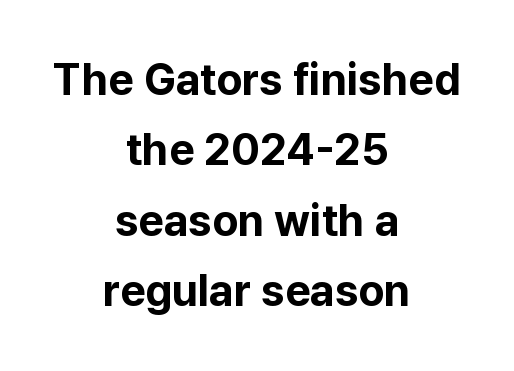
Q: Is the text bold? A: Yes.
Q: Is the text italic (slanted)? A: No, it is upright.
Q: Is the typeface a serif or a sans-serif typeface? A: Sans-serif.
Q: Is the text underlined? A: No.
Q: How is the paragraph aligned? A: Centered.
Q: Is the spacing between letters normal or unusually wide? A: Normal.
Q: Is the spacing between lines tight, normal or loose? A: Normal.
Q: Width (condensed, normal, or wide)? A: Normal.
Q: Stroke contrast? A: Low.
Q: x-height? A: Medium.
Q: Monospaced? A: No.
